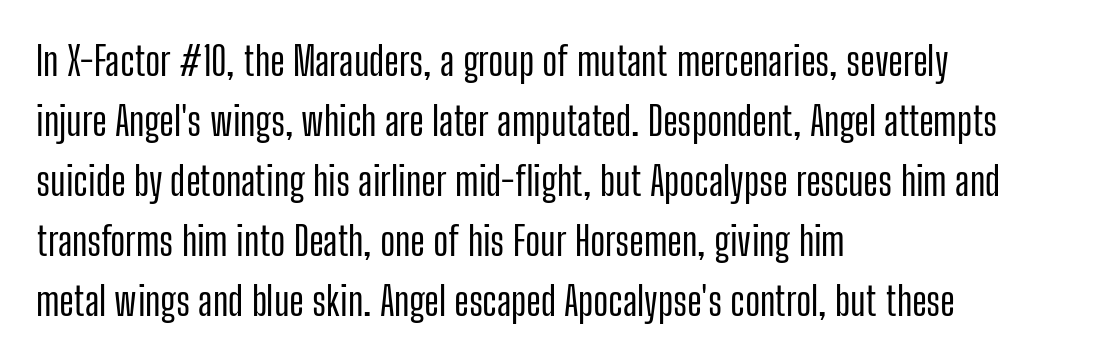
The image shows 40 px condensed sans-serif type, upright; set left-aligned, normal line spacing (1.5x), normal letter spacing, not underlined; low stroke contrast and a medium x-height.
